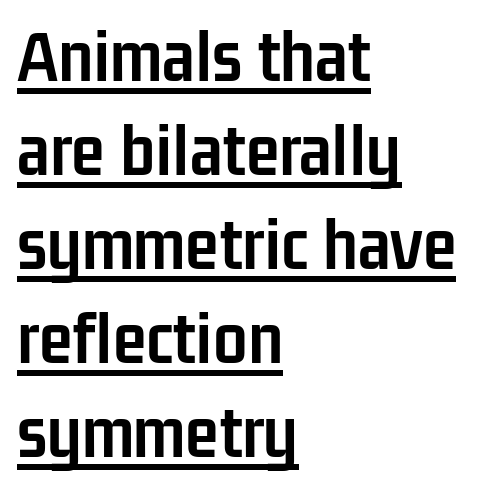
Q: Is the text bold? A: Yes.
Q: Is the text italic (slanted)? A: No, it is upright.
Q: Is the typeface a serif or a sans-serif typeface? A: Sans-serif.
Q: Is the text underlined? A: Yes.
Q: How is the paragraph aligned? A: Left-aligned.
Q: Is the spacing between letters normal or unusually wide? A: Normal.
Q: Width (condensed, normal, or wide)? A: Condensed.
Q: Stroke contrast? A: Low.
Q: x-height? A: Medium.
Q: Monospaced? A: No.
